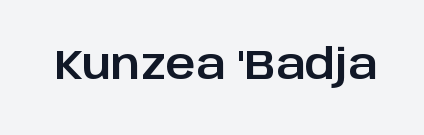
Q: Is the text italic (slanted)? A: No, it is upright.
Q: Is the typeface a serif or a sans-serif typeface? A: Sans-serif.
Q: Is the text underlined? A: No.
Q: Is the spacing between letters normal or unusually wide? A: Normal.
Q: Width (condensed, normal, or wide)? A: Normal.
Q: Stroke contrast? A: Low.
Q: x-height? A: Large.
Q: Monospaced? A: No.
